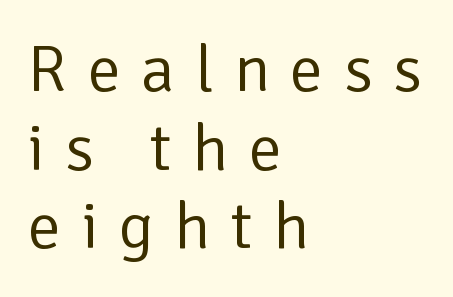
{"serif": "no", "italic": "no", "bold": "no", "weight": "regular", "width": "normal", "stroke_contrast": "low", "x_height": "medium", "monospaced": "no", "underline": "no", "align": "left", "line_spacing_ratio": 1.19, "letter_spacing": "wide", "letter_spacing_em": 0.31, "glyph_px": 66}
